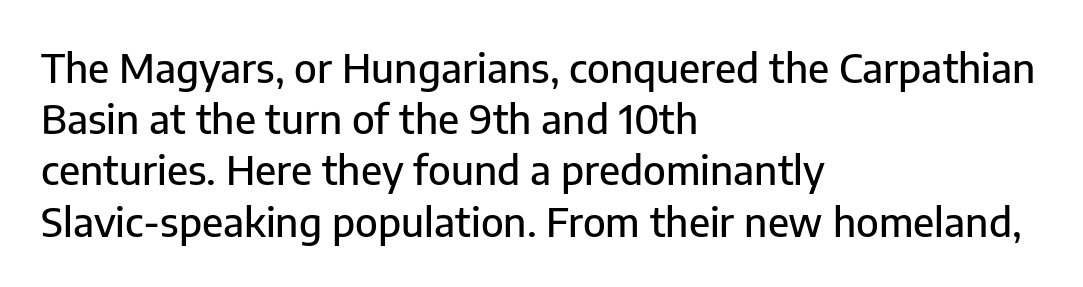
Whoever set this chose a conventional vertical rhythm. To sum up the face: it is a sans, with no serifs. The passage is arranged the way most books set body copy — flush left. Italic: no, the glyphs are upright roman. The rendering uses natural spacing where letterforms have individual widths. Compared with typical body copy, the letter spacing here is the same.
